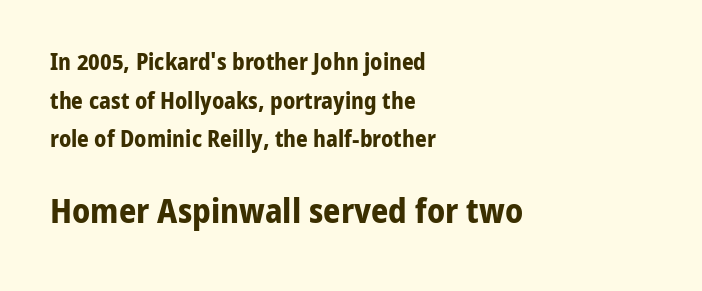
Q: Is the text bold? A: Yes.
Q: Is the text italic (slanted)? A: No, it is upright.
Q: Is the typeface a serif or a sans-serif typeface? A: Sans-serif.
Q: Is the text underlined? A: No.
Q: How is the paragraph aligned? A: Left-aligned.
Q: Is the spacing between letters normal or unusually wide? A: Normal.
Q: Is the spacing between lines tight, normal or loose? A: Normal.
Q: Which block of text is set in a larger size, the first (top) or the second (bottom)? A: The second (bottom) one.
Q: Width (condensed, normal, or wide)? A: Normal.
Q: Stroke contrast? A: Low.
Q: x-height? A: Medium.
Q: Monospaced? A: No.
